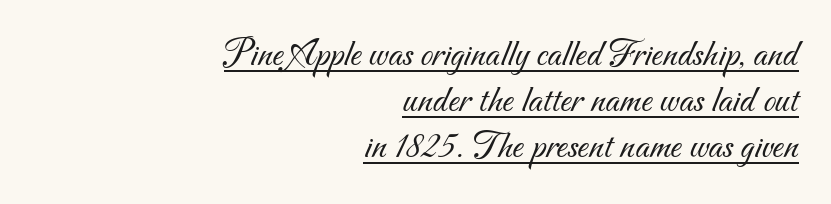
Q: Is the text bold? A: No.
Q: Is the typeface a serif or a sans-serif typeface? A: Sans-serif.
Q: Is the text underlined? A: Yes.
Q: How is the paragraph aligned? A: Right-aligned.
Q: Is the spacing between letters normal or unusually wide? A: Normal.
Q: Is the spacing between lines tight, normal or loose? A: Tight.
Q: Width (condensed, normal, or wide)? A: Normal.
Q: Stroke contrast? A: Medium.
Q: x-height? A: Small.
Q: Monospaced? A: No.
